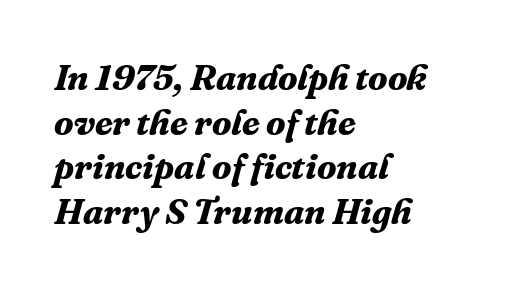
Q: Is the text bold? A: Yes.
Q: Is the text italic (slanted)? A: Yes, it leans right by about 16 degrees.
Q: Is the typeface a serif or a sans-serif typeface? A: Serif.
Q: Is the text underlined? A: No.
Q: How is the paragraph aligned? A: Left-aligned.
Q: Is the spacing between letters normal or unusually wide? A: Normal.
Q: Width (condensed, normal, or wide)? A: Normal.
Q: Stroke contrast? A: Medium.
Q: x-height? A: Medium.
Q: Monospaced? A: No.
